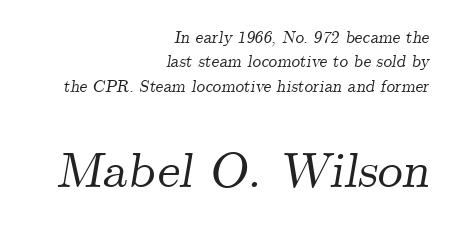
{"serif": "yes", "italic": "yes", "lean": "right", "slant_degrees": 9, "width": "normal", "stroke_contrast": "medium", "x_height": "small", "monospaced": "no", "underline": "no", "align": "right", "line_spacing": "normal", "line_spacing_ratio": 1.43, "letter_spacing": "normal", "letter_spacing_em": 0.0, "larger_block": "second", "size_ratio": 2.94, "glyph_px": 50}
